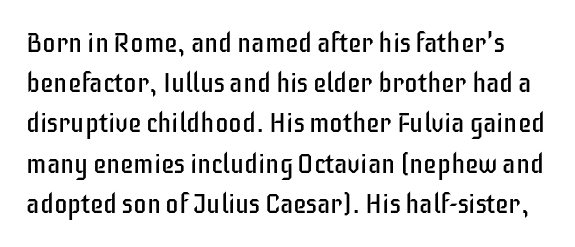
{"italic": "no", "bold": "no", "underline": "no", "line_spacing": "normal", "line_spacing_ratio": 1.49, "letter_spacing": "normal", "letter_spacing_em": 0.0, "glyph_px": 27}
